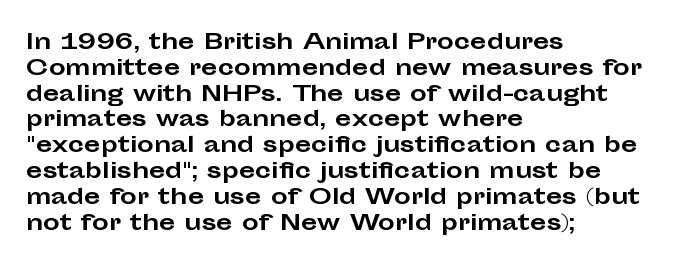
The image shows 21 px bold type, upright; set left-aligned, line spacing 1.23x, normal letter spacing, not underlined.
